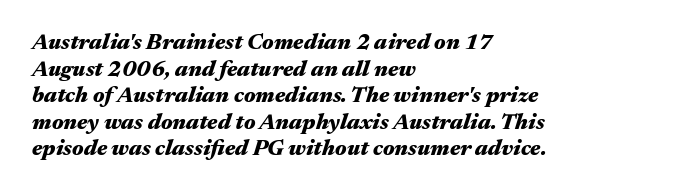
Q: Is the text bold? A: Yes.
Q: Is the text italic (slanted)? A: Yes, it leans right by about 17 degrees.
Q: Is the text underlined? A: No.
Q: How is the paragraph aligned? A: Left-aligned.
Q: Is the spacing between letters normal or unusually wide? A: Normal.
